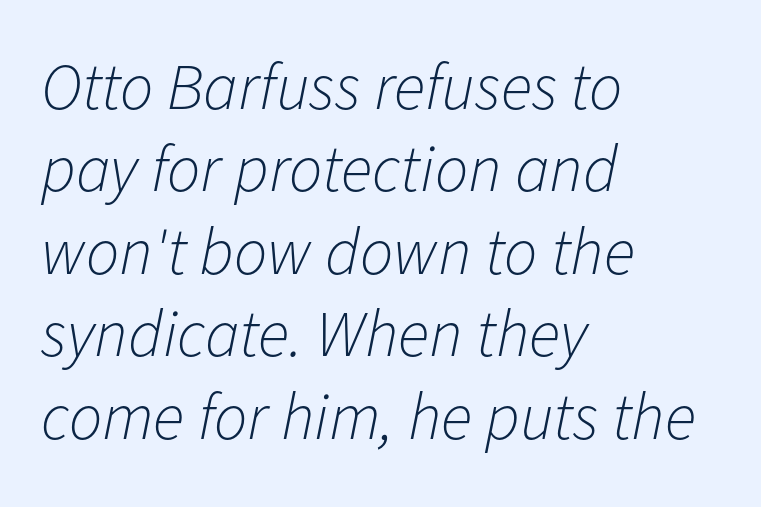
{"italic": "yes", "lean": "right", "slant_degrees": 11, "bold": "no", "weight": "light", "width": "normal", "stroke_contrast": "low", "x_height": "medium", "monospaced": "no", "underline": "no", "align": "left", "line_spacing": "normal", "line_spacing_ratio": 1.25, "letter_spacing": "normal", "letter_spacing_em": 0.0, "glyph_px": 66}
